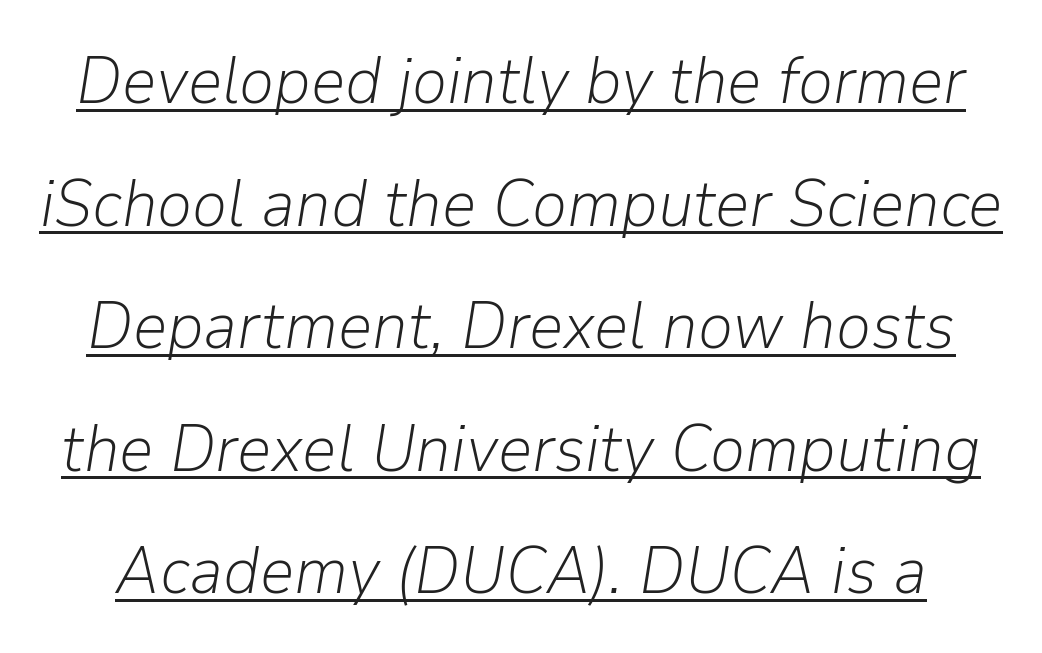
Each letter keeps its own natural width here, so spacing adapts to shape. No extra tracking has been applied to these lines. This is underlined copy, the kind a proofreader might mark for attention. The typeface has the unassuming heft of standard copy or less. Italic? Definitely — the glyphs are oblique.
